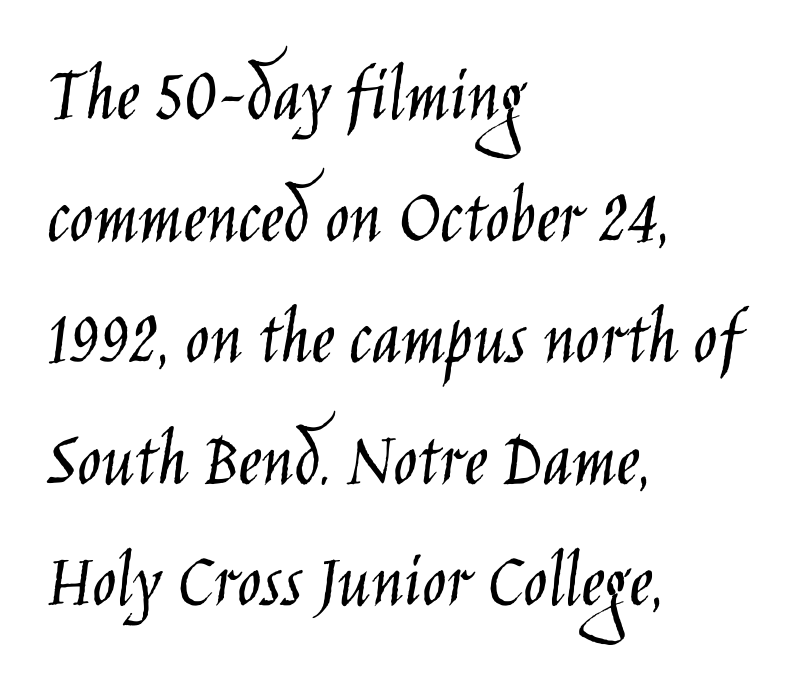
Q: Is the text bold? A: No.
Q: Is the text italic (slanted)? A: Yes.
Q: Is the typeface a serif or a sans-serif typeface? A: Sans-serif.
Q: Is the text underlined? A: No.
Q: How is the paragraph aligned? A: Left-aligned.
Q: Is the spacing between letters normal or unusually wide? A: Normal.
Q: Is the spacing between lines tight, normal or loose? A: Normal.
Q: Width (condensed, normal, or wide)? A: Condensed.
Q: Stroke contrast? A: Low.
Q: x-height? A: Large.
Q: Monospaced? A: No.
